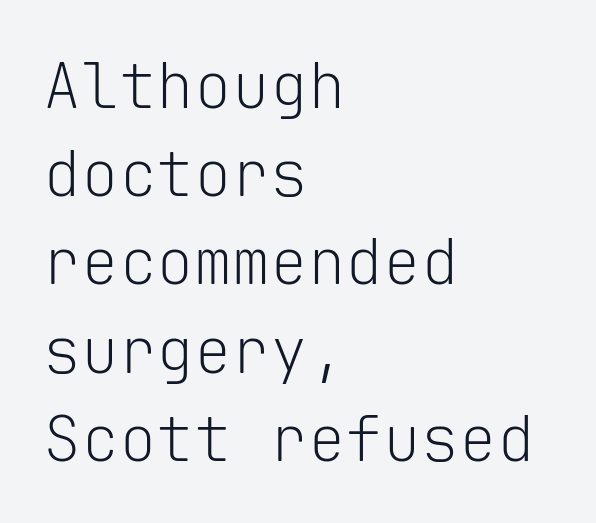
{"serif": "no", "italic": "no", "bold": "no", "weight": "light", "width": "normal", "stroke_contrast": "low", "x_height": "medium", "monospaced": "yes", "underline": "no", "align": "left", "line_spacing": "normal", "line_spacing_ratio": 1.4, "letter_spacing": "normal", "letter_spacing_em": 0.0, "glyph_px": 63}
